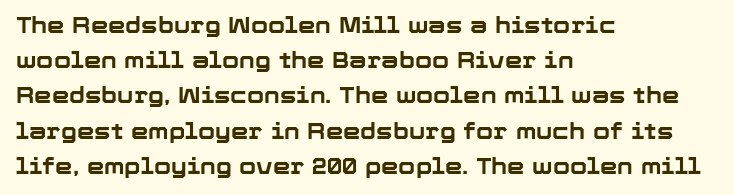
Q: Is the text bold? A: Yes.
Q: Is the text italic (slanted)? A: No, it is upright.
Q: Is the text underlined? A: No.
Q: How is the paragraph aligned? A: Left-aligned.
Q: Is the spacing between letters normal or unusually wide? A: Normal.
Q: Is the spacing between lines tight, normal or loose? A: Normal.
